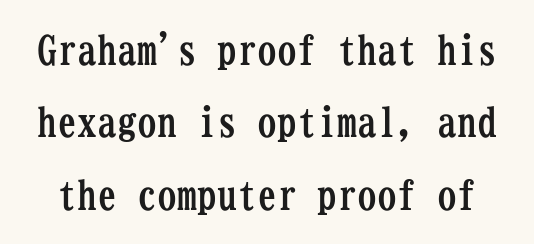
What kind of face is this? One with serifs. Glyph-to-glyph distance matches everyday printed text. Heavy-handed strokes throughout: this text is bold. The foot of each line stays bare and open. No italicization has been applied; the sample stays upright.
